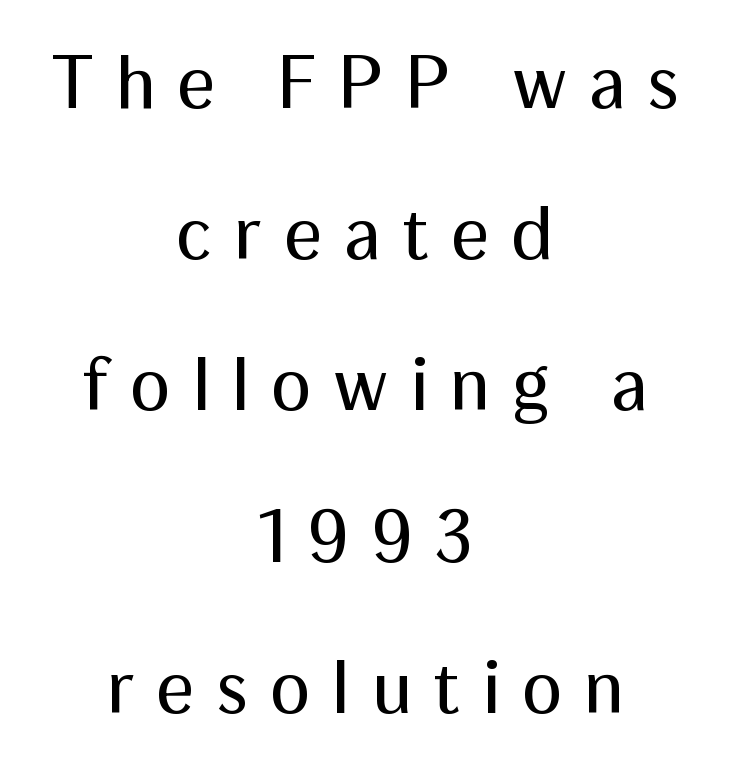
This is the regular roman posture of the typeface. Check under the words: just untouched page. Weight class: somewhere from thin through regular. Does the leading feel generous? Absolutely, it's lavish. The setting favours the middle, as headings and verse often do. Is this a fixed-width face? No — the glyphs have proportional, varying widths.
